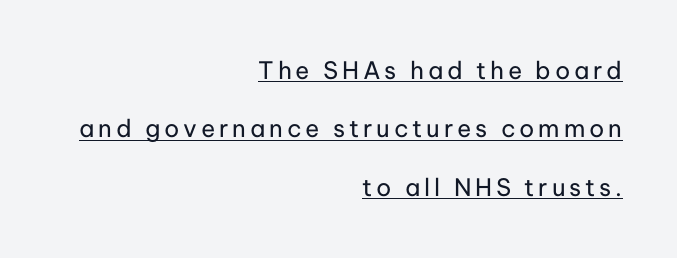
{"italic": "no", "bold": "no", "underline": "yes", "align": "right", "line_spacing": "loose", "line_spacing_ratio": 2.43, "glyph_px": 24}
